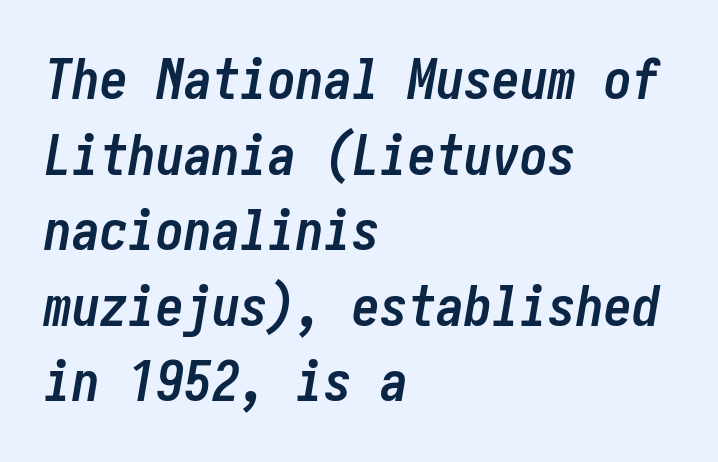
The image shows 56 px semibold, condensed type, italic (leaning right); set left-aligned, normal line spacing (1.35x), normal letter spacing, not underlined; low stroke contrast and a medium x-height.
